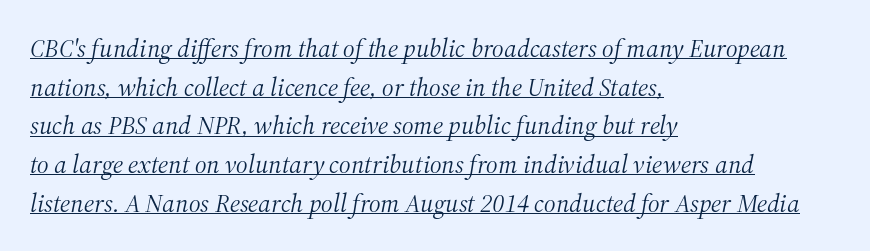
The image shows 26 px text type, italic (leaning right); set left-aligned, normal line spacing (1.49x), normal letter spacing, underlined.
